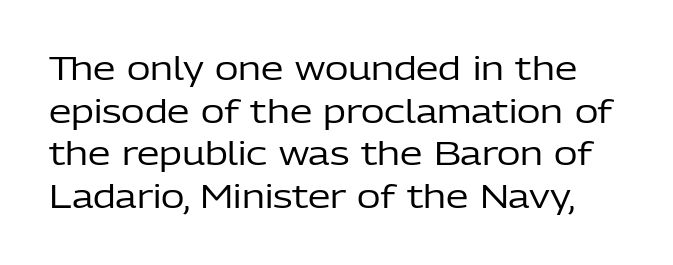
Each new line begins a customary step beneath the previous one. The strip under each line holds only bare page. Caption: standard tracking, unaltered. Nope, no serifs anywhere on these letters. Stems here are at most as thick as an everyday book face. Style check: upright.
